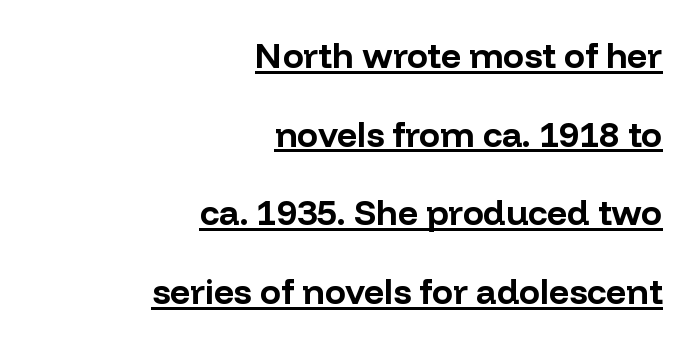
The image shows 35 px bold sans-serif type, upright; set right-aligned, loose line spacing (2.25x), normal letter spacing, underlined; low stroke contrast and a medium x-height.
